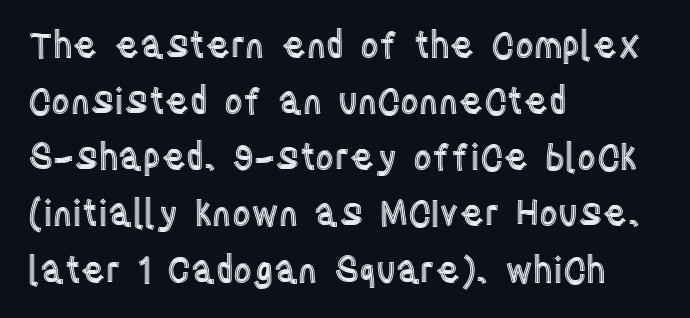
Q: Is the text italic (slanted)? A: No, it is upright.
Q: Is the text underlined? A: No.
Q: How is the paragraph aligned? A: Left-aligned.
Q: Is the spacing between letters normal or unusually wide? A: Normal.
Q: Is the spacing between lines tight, normal or loose? A: Normal.
Q: Width (condensed, normal, or wide)? A: Condensed.
Q: x-height? A: Large.
Q: Monospaced? A: No.
